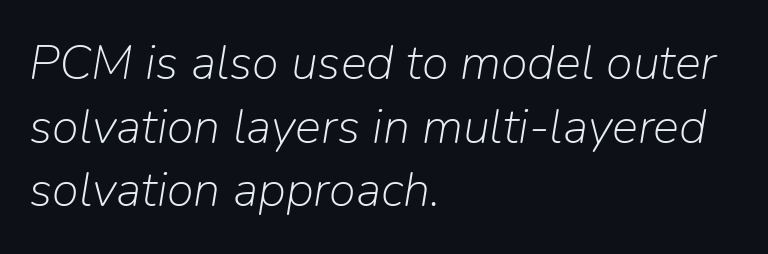
The image shows 49 px light type, italic (leaning right); set left-aligned, normal line spacing (1.3x), normal letter spacing, not underlined; low stroke contrast and a medium x-height.
